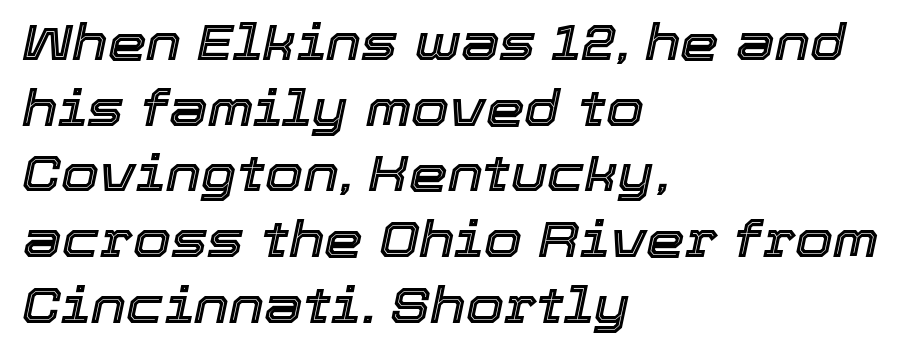
Q: Is the text italic (slanted)? A: Yes, it leans right by about 12 degrees.
Q: Is the text underlined? A: No.
Q: How is the paragraph aligned? A: Left-aligned.
Q: Is the spacing between letters normal or unusually wide? A: Normal.
Q: Is the spacing between lines tight, normal or loose? A: Normal.
Q: Width (condensed, normal, or wide)? A: Normal.
Q: x-height? A: Medium.
Q: Monospaced? A: No.
